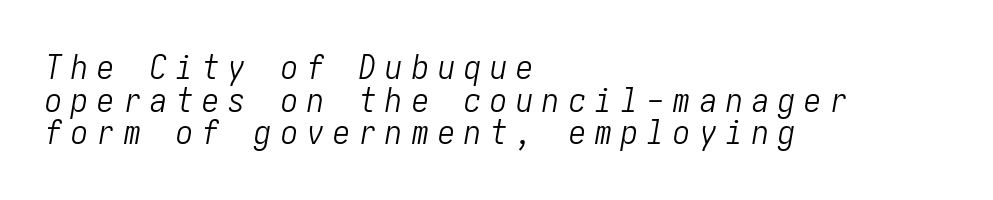
{"italic": "yes", "lean": "right", "slant_degrees": 10, "bold": "no", "weight": "light", "width": "condensed", "stroke_contrast": "low", "x_height": "medium", "underline": "no", "align": "left", "line_spacing": "tight", "line_spacing_ratio": 0.96, "letter_spacing": "wide", "letter_spacing_em": 0.27, "glyph_px": 34}
